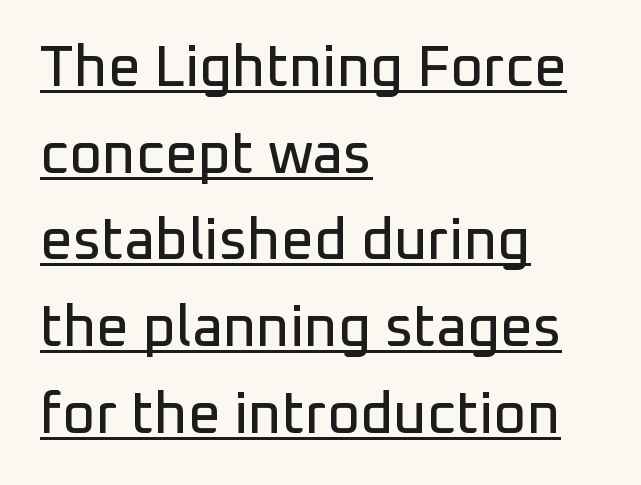
The letters advance in unequal steps, a hallmark of proportional type. The vertical gap from one line to the next is medium. These characters rest on top of a visible drawn line. A classic flush-left, rag-right setting is used for this passage.
